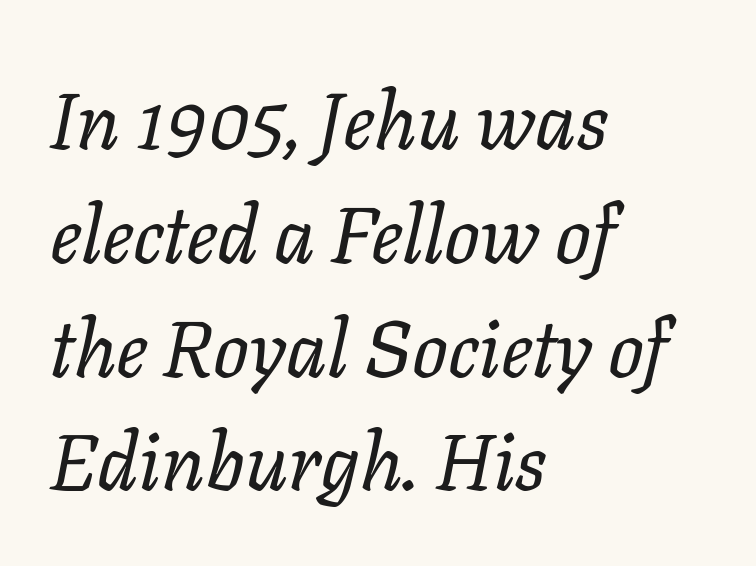
Q: Is the text bold? A: No.
Q: Is the text italic (slanted)? A: Yes, it leans right by about 11 degrees.
Q: Is the text underlined? A: No.
Q: How is the paragraph aligned? A: Left-aligned.
Q: Is the spacing between letters normal or unusually wide? A: Normal.
Q: Is the spacing between lines tight, normal or loose? A: Normal.
Q: Width (condensed, normal, or wide)? A: Normal.
Q: Stroke contrast? A: Low.
Q: x-height? A: Medium.
Q: Monospaced? A: No.
